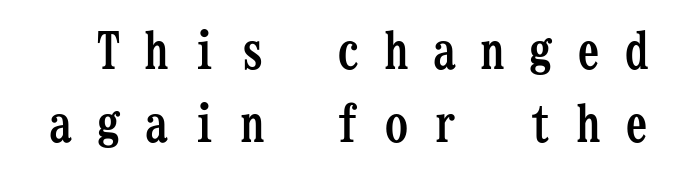
Students, observe: this is what conventionally led text looks like. Decoration check: the copy has no underline. Tracking here is generous; glyphs stand well apart from one another. The face used here is monospaced, like something from a code editor. Every stem runs plumb, perpendicular to the baseline. Caption: bold face, heavy strokes.
